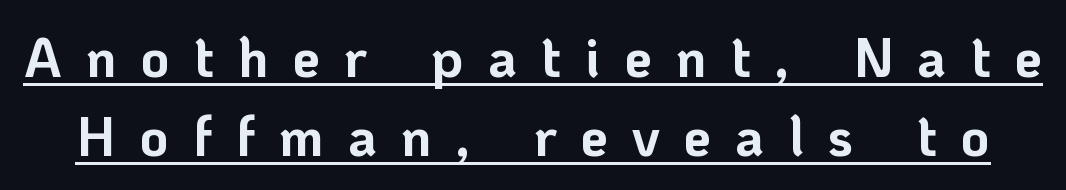
The image shows 55 px bold sans-serif type, upright; set normal line spacing (1.43x), unusually wide letter spacing (+0.44 em), underlined; low stroke contrast and a medium x-height.
